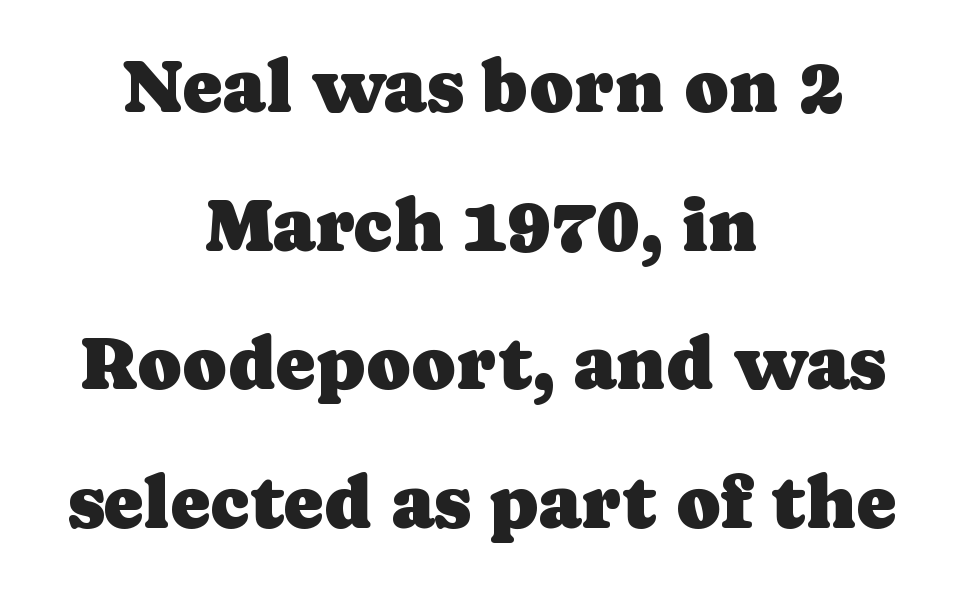
Spacing between characters is what you'd get straight out of the box. A clean baseline with only descenders dipping below it. These lines are rendered in a variable-pitch font. Unlike italic type, these characters show no tilt at all. The face used here is seriffed, in the tradition of book romans.
